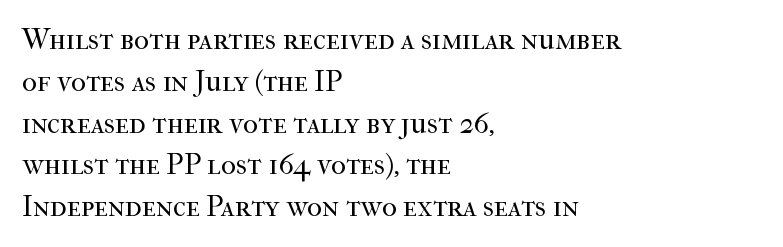
{"serif": "yes", "italic": "no", "bold": "no", "weight": "regular", "width": "normal", "stroke_contrast": "high", "x_height": "medium", "monospaced": "no", "underline": "no", "align": "left", "line_spacing": "normal", "line_spacing_ratio": 1.44, "letter_spacing": "normal", "letter_spacing_em": 0.0, "glyph_px": 29}
